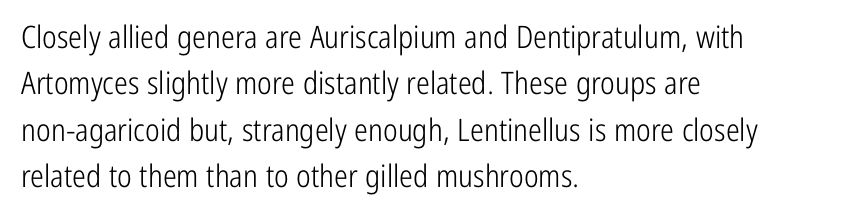
The image shows 31 px light, condensed sans-serif type, upright; set left-aligned, normal line spacing (1.5x), normal letter spacing, not underlined; low stroke contrast and a medium x-height.
